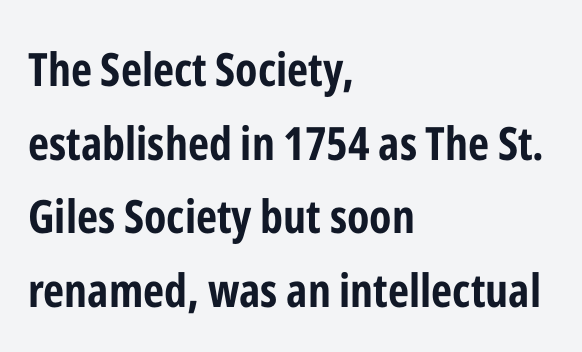
{"serif": "no", "italic": "no", "bold": "yes", "weight": "bold", "width": "condensed", "stroke_contrast": "low", "x_height": "medium", "monospaced": "no", "underline": "no", "align": "left", "line_spacing": "normal", "line_spacing_ratio": 1.6, "letter_spacing": "normal", "letter_spacing_em": 0.0, "glyph_px": 46}
